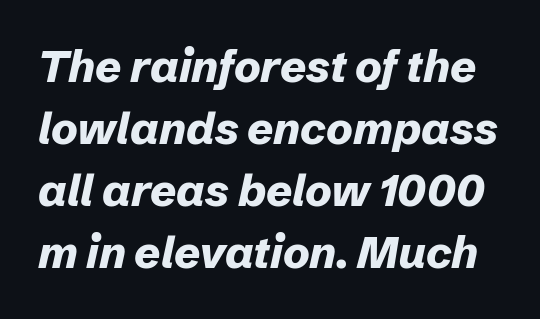
{"italic": "yes", "lean": "right", "slant_degrees": 12, "bold": "yes", "weight": "bold", "width": "normal", "stroke_contrast": "low", "x_height": "medium", "monospaced": "no", "underline": "no", "line_spacing": "normal", "line_spacing_ratio": 1.38, "letter_spacing": "normal", "letter_spacing_em": 0.0, "glyph_px": 45}
